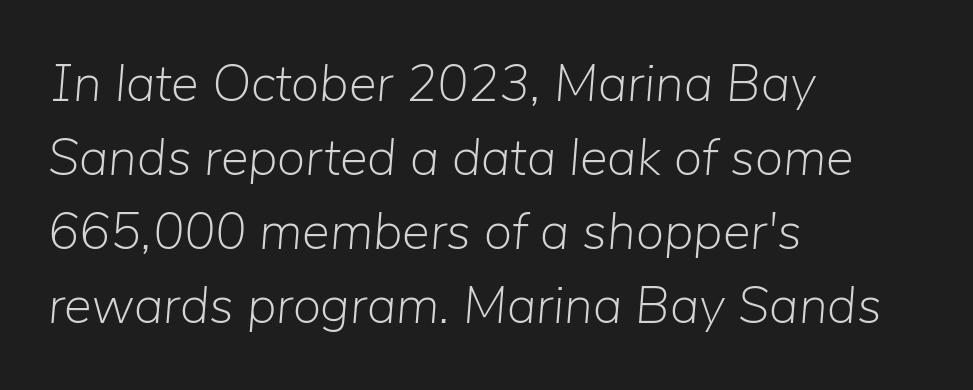
Q: Is the text bold? A: No.
Q: Is the text italic (slanted)? A: Yes, it leans right by about 5 degrees.
Q: Is the text underlined? A: No.
Q: How is the paragraph aligned? A: Left-aligned.
Q: Is the spacing between letters normal or unusually wide? A: Normal.
Q: Is the spacing between lines tight, normal or loose? A: Normal.
Q: Width (condensed, normal, or wide)? A: Normal.
Q: Stroke contrast? A: Low.
Q: x-height? A: Medium.
Q: Monospaced? A: No.
